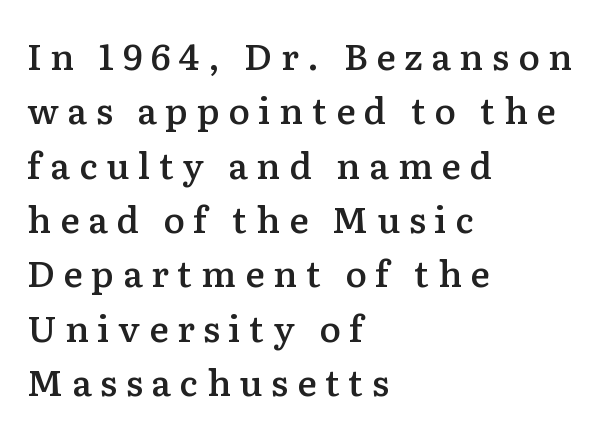
The image shows 36 px semibold serif type, upright; set left-aligned, normal line spacing (1.51x), unusually wide letter spacing (+0.24 em), not underlined; low stroke contrast and a medium x-height.
